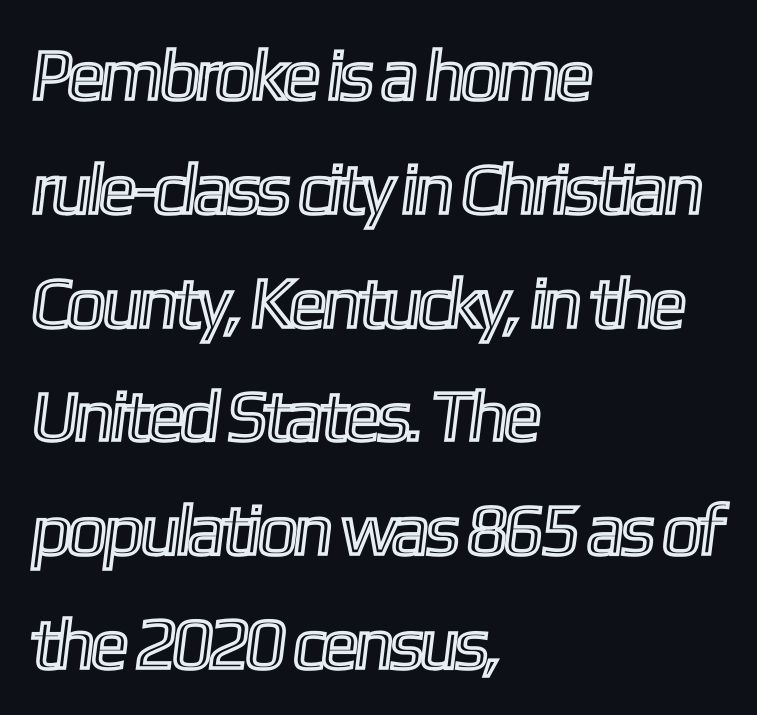
The image shows 72 px condensed type; set left-aligned, normal line spacing (1.58x), normal letter spacing, not underlined; a medium x-height.
